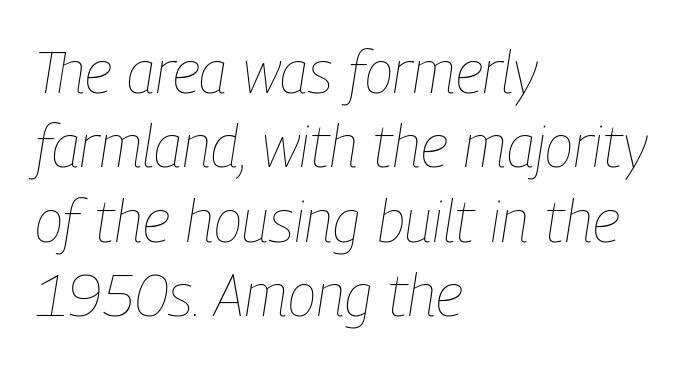
{"italic": "yes", "lean": "right", "slant_degrees": 9, "bold": "no", "weight": "thin", "width": "condensed", "stroke_contrast": "low", "x_height": "medium", "monospaced": "no", "underline": "no", "align": "left", "line_spacing": "normal", "line_spacing_ratio": 1.26, "letter_spacing": "normal", "letter_spacing_em": 0.0, "glyph_px": 59}
